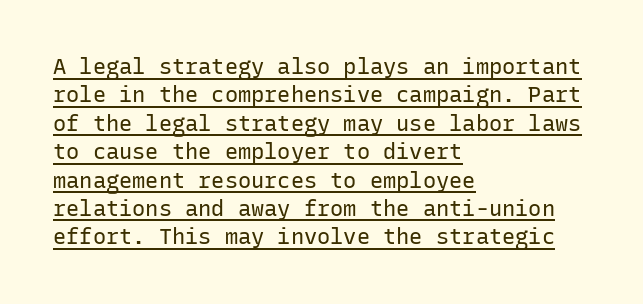
The image shows 22 px text type, upright; set left-aligned, normal line spacing (1.29x), normal letter spacing, underlined.
